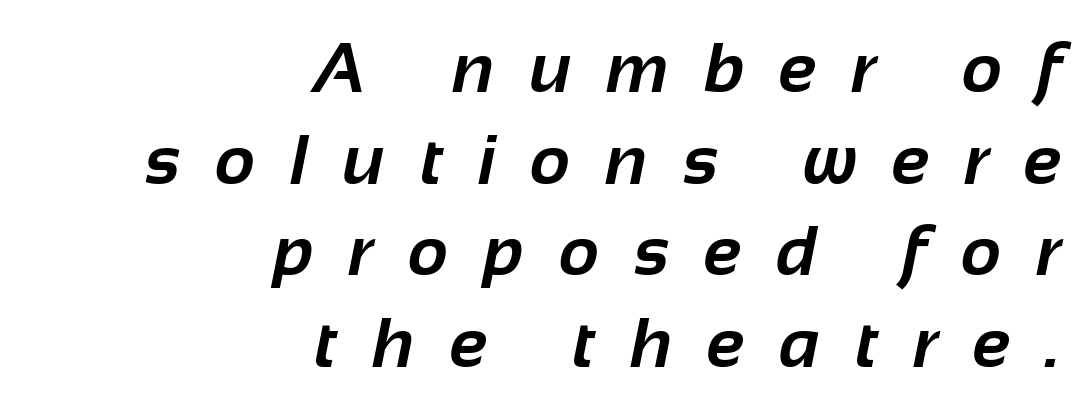
Nothing sits at the stroke ends, so this counts as sans-serif. Only glyphs here, with clear space below each row. Successive baselines arrive at the customary interval. These lines have a slow, spaced-out rhythm from letter to letter. Note the varied advance widths — an 'i' is clearly narrower than an 'm'. Where is the straight margin? On the right.
